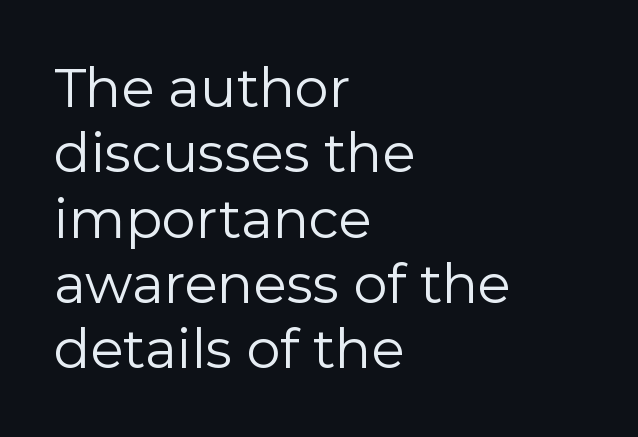
{"serif": "no", "italic": "no", "bold": "no", "weight": "regular", "width": "normal", "x_height": "medium", "monospaced": "no", "underline": "no", "align": "left", "line_spacing_ratio": 1.21, "letter_spacing": "normal", "letter_spacing_em": 0.0, "glyph_px": 54}
